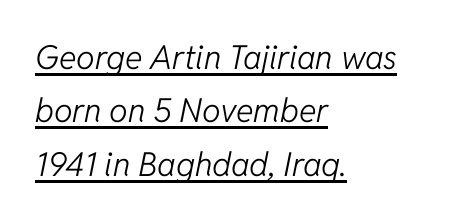
Each line starts at the same left margin while the right side varies. Check the space under the baseline: a stroke is drawn there. Style check: oblique. Compared with typical body copy, the letter spacing here is the same. Unbolded letterforms with no extra heft.
